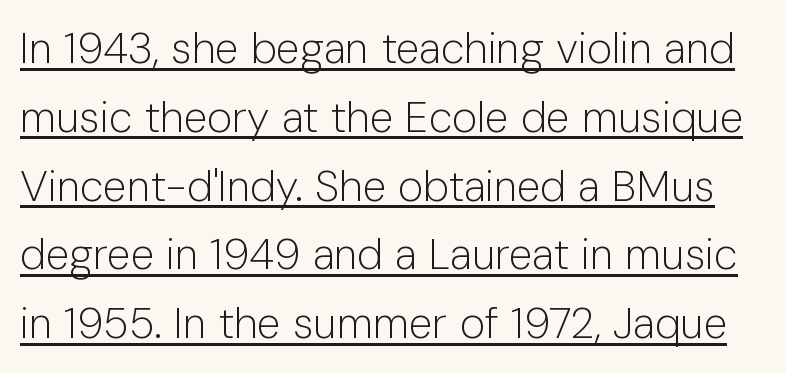
The image shows 43 px light sans-serif type, upright; set normal line spacing (1.6x), normal letter spacing, underlined; low stroke contrast and a medium x-height.
